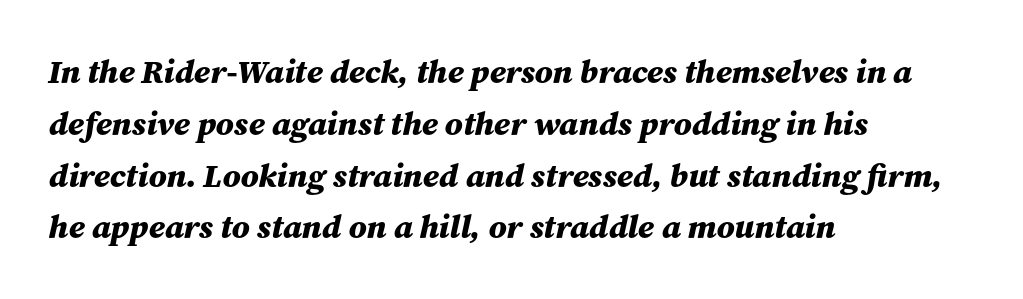
Q: Is the text bold? A: Yes.
Q: Is the text italic (slanted)? A: Yes, it leans right by about 12 degrees.
Q: Is the text underlined? A: No.
Q: How is the paragraph aligned? A: Left-aligned.
Q: Is the spacing between letters normal or unusually wide? A: Normal.
Q: Is the spacing between lines tight, normal or loose? A: Normal.
Q: Width (condensed, normal, or wide)? A: Normal.
Q: Stroke contrast? A: Medium.
Q: x-height? A: Medium.
Q: Monospaced? A: No.
